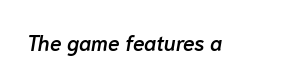
Students, note that the glyphs here touch the page at normal intervals. Descender tails drop into unmarked territory. Slant detected: the letters are inclined. Is the type bold? Partly — it's a semibold, heavier than regular but not fully bold.
